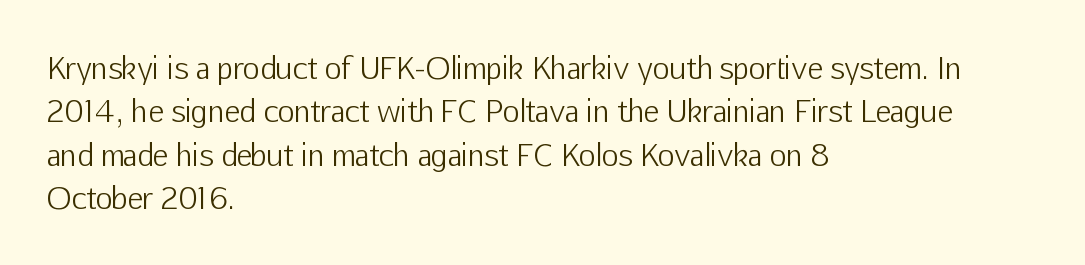
Q: Is the text bold? A: No.
Q: Is the text italic (slanted)? A: No, it is upright.
Q: Is the typeface a serif or a sans-serif typeface? A: Sans-serif.
Q: Is the text underlined? A: No.
Q: How is the paragraph aligned? A: Left-aligned.
Q: Is the spacing between letters normal or unusually wide? A: Normal.
Q: Is the spacing between lines tight, normal or loose? A: Normal.
Q: Width (condensed, normal, or wide)? A: Normal.
Q: Stroke contrast? A: Low.
Q: x-height? A: Medium.
Q: Monospaced? A: No.
